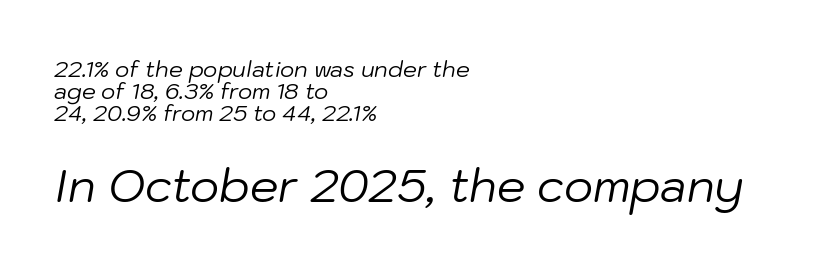
The image shows 45 px regular-weight type, italic (leaning right); set left-aligned, tight line spacing (0.99x), normal letter spacing, not underlined; the second (bottom) block is 2.05x larger; low stroke contrast and a medium x-height.
